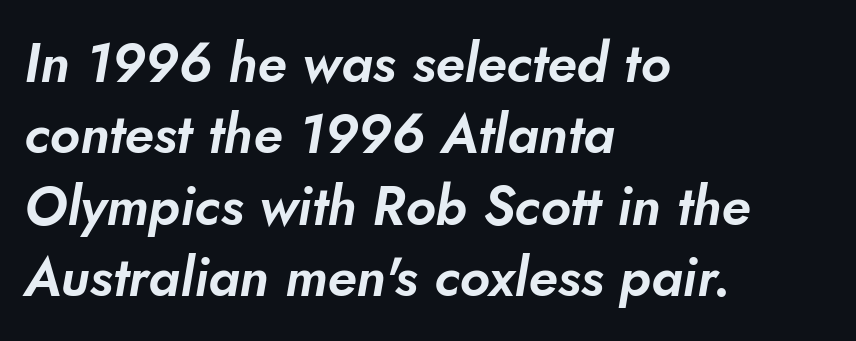
Q: Is the typeface a serif or a sans-serif typeface? A: Sans-serif.
Q: Is the text underlined? A: No.
Q: How is the paragraph aligned? A: Left-aligned.
Q: Is the spacing between letters normal or unusually wide? A: Normal.
Q: Is the spacing between lines tight, normal or loose? A: Normal.
Q: Width (condensed, normal, or wide)? A: Normal.
Q: Stroke contrast? A: Low.
Q: x-height? A: Small.
Q: Monospaced? A: No.
